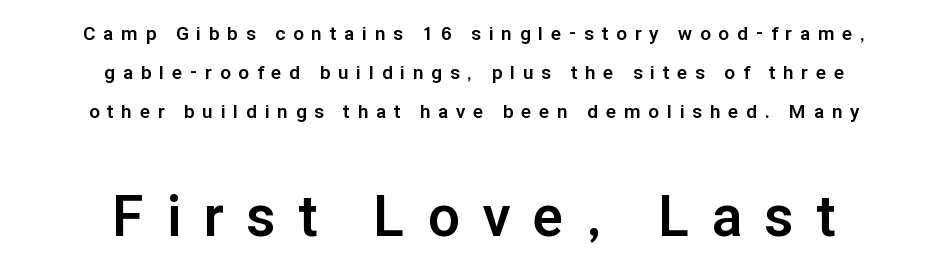
The image shows 56 px bold sans-serif type, upright; set centered, loose line spacing (2.04x), unusually wide letter spacing (+0.42 em), not underlined; the second (bottom) block is 2.95x larger; low stroke contrast and a medium x-height.
